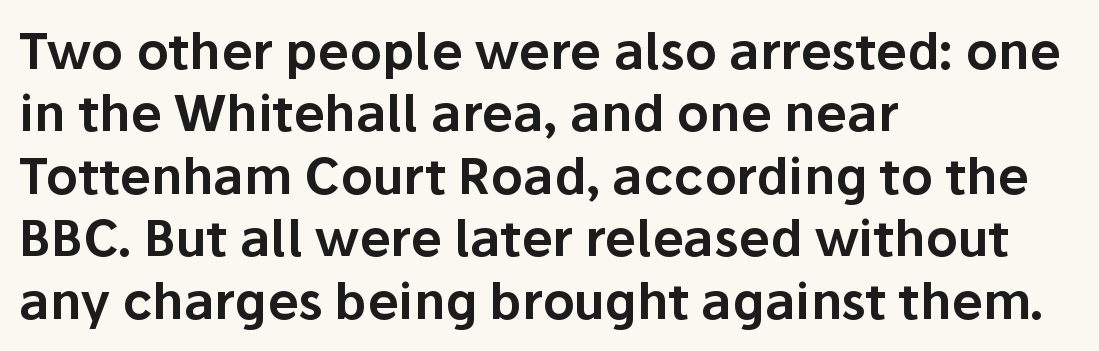
Q: Is the text italic (slanted)? A: No, it is upright.
Q: Is the typeface a serif or a sans-serif typeface? A: Sans-serif.
Q: Is the text underlined? A: No.
Q: How is the paragraph aligned? A: Left-aligned.
Q: Is the spacing between letters normal or unusually wide? A: Normal.
Q: Is the spacing between lines tight, normal or loose? A: Normal.
Q: Width (condensed, normal, or wide)? A: Normal.
Q: Stroke contrast? A: Low.
Q: x-height? A: Medium.
Q: Monospaced? A: No.
